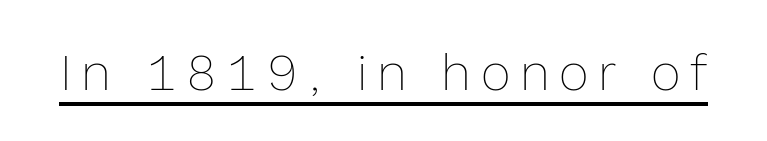
Q: Is the text bold? A: No.
Q: Is the text italic (slanted)? A: No, it is upright.
Q: Is the text underlined? A: Yes.
Q: Width (condensed, normal, or wide)? A: Normal.
Q: x-height? A: Medium.
Q: Monospaced? A: No.
